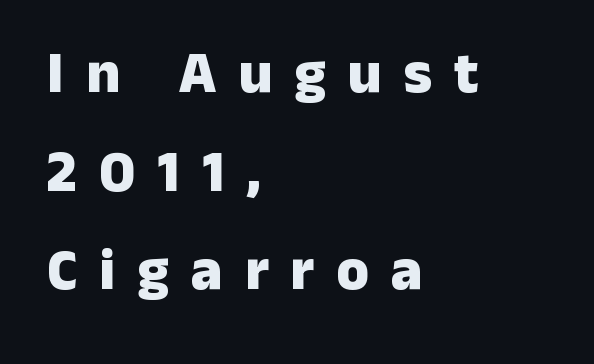
This is the regular roman posture of the typeface. The letters carry no serifs — their stems end cleanly without finishing strokes. A typesetter would call this proportional, since set widths differ per character. Every letter is thick-stroked: bold, no question. Casual observation: everything's shoved over to the left.
